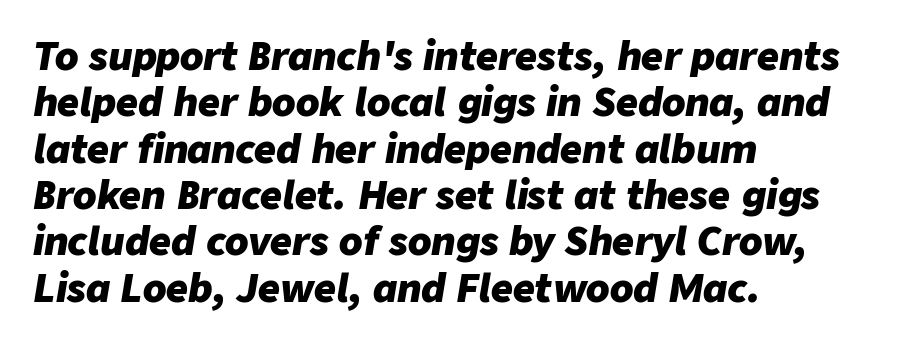
Q: Is the text bold? A: Yes.
Q: Is the text italic (slanted)? A: Yes, it leans right by about 9 degrees.
Q: Is the text underlined? A: No.
Q: How is the paragraph aligned? A: Left-aligned.
Q: Is the spacing between letters normal or unusually wide? A: Normal.
Q: Width (condensed, normal, or wide)? A: Normal.
Q: Stroke contrast? A: Low.
Q: x-height? A: Medium.
Q: Monospaced? A: No.
